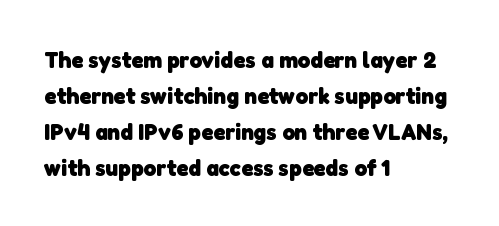
{"bold": "yes", "underline": "no", "align": "left", "line_spacing": "normal", "line_spacing_ratio": 1.5, "letter_spacing": "normal", "letter_spacing_em": 0.0, "glyph_px": 24}
